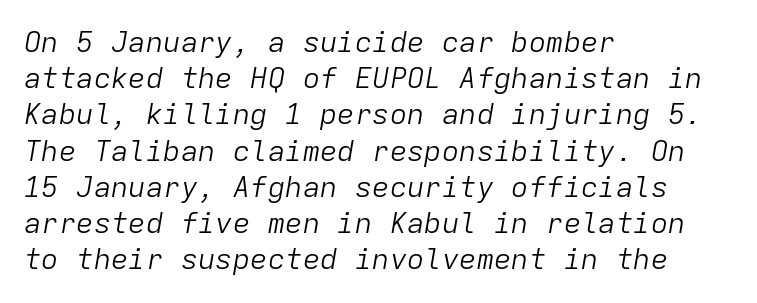
The passage shown stacks its lines at a standard gap. The space beneath each line is pristine and unruled. Students, note that the glyphs here touch the page at normal intervals. The text block is weighted toward the left margin, trailing off unevenly rightward. This sample has the even, mechanical cadence of fixed-width lettering. On a weight scale, this lands at 450 or below.
